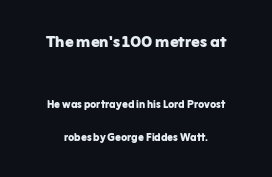
Caption: standard tracking, unaltered. Rendered with straight, roman letterforms. Stroke thickness is high; the sample reads as a true bold. The lines are quadded center.
